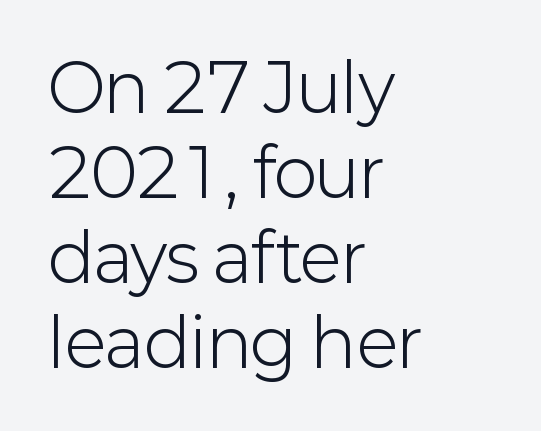
Q: Is the text bold? A: No.
Q: Is the text italic (slanted)? A: No, it is upright.
Q: Is the typeface a serif or a sans-serif typeface? A: Sans-serif.
Q: Is the text underlined? A: No.
Q: How is the paragraph aligned? A: Left-aligned.
Q: Is the spacing between letters normal or unusually wide? A: Normal.
Q: Is the spacing between lines tight, normal or loose? A: Normal.
Q: Width (condensed, normal, or wide)? A: Normal.
Q: Stroke contrast? A: Low.
Q: x-height? A: Medium.
Q: Monospaced? A: No.
